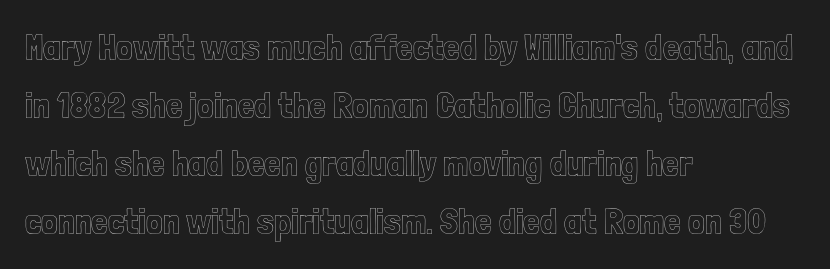
Q: Is the text italic (slanted)? A: No, it is upright.
Q: Is the text underlined? A: No.
Q: How is the paragraph aligned? A: Left-aligned.
Q: Is the spacing between letters normal or unusually wide? A: Normal.
Q: Is the spacing between lines tight, normal or loose? A: Normal.
Q: Width (condensed, normal, or wide)? A: Condensed.
Q: x-height? A: Medium.
Q: Monospaced? A: No.
